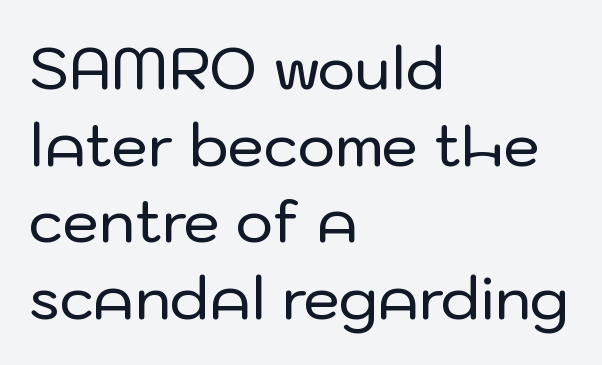
The glyphs in this specimen are sans serif. In terms of leading, this rendering sits right in the middle. If you drew a ruler down the left edge, every line would touch it. Vertical strokes here are truly vertical.
